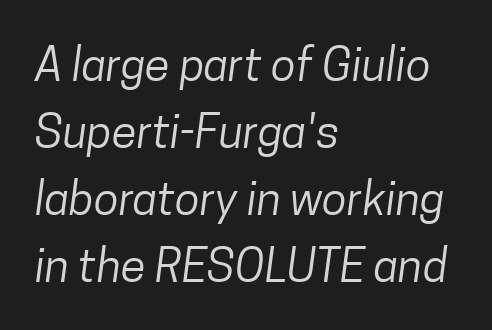
Q: Is the text bold? A: No.
Q: Is the typeface a serif or a sans-serif typeface? A: Sans-serif.
Q: Is the text underlined? A: No.
Q: How is the paragraph aligned? A: Left-aligned.
Q: Is the spacing between letters normal or unusually wide? A: Normal.
Q: Is the spacing between lines tight, normal or loose? A: Normal.
Q: Width (condensed, normal, or wide)? A: Condensed.
Q: Stroke contrast? A: Low.
Q: x-height? A: Medium.
Q: Monospaced? A: No.
